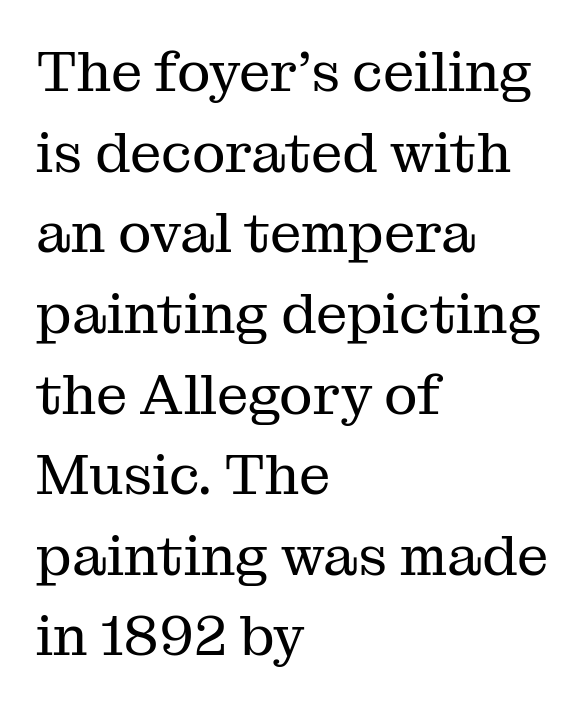
Unmarked baselines from the first word to the last. You can tell it's not italic because the verticals are truly vertical. The letters advance in unequal steps, a hallmark of proportional type. Does the leading feel generous? No, just average. This is not heavy type; no bold has been used.
